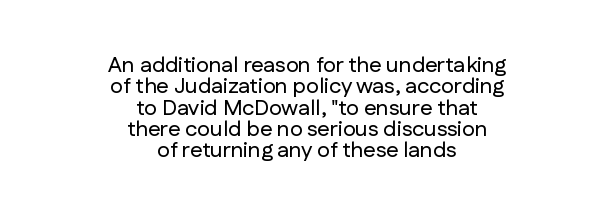
Q: Is the text italic (slanted)? A: No, it is upright.
Q: Is the text underlined? A: No.
Q: How is the paragraph aligned? A: Centered.
Q: Is the spacing between letters normal or unusually wide? A: Normal.
Q: Is the spacing between lines tight, normal or loose? A: Tight.
